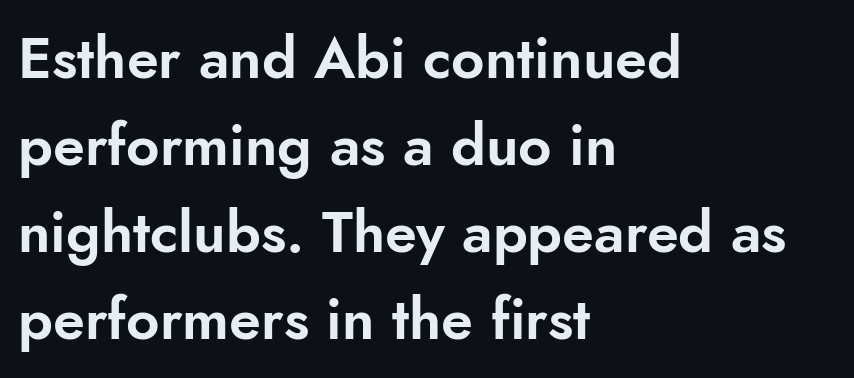
Q: Is the text italic (slanted)? A: No, it is upright.
Q: Is the typeface a serif or a sans-serif typeface? A: Sans-serif.
Q: Is the text underlined? A: No.
Q: How is the paragraph aligned? A: Left-aligned.
Q: Is the spacing between letters normal or unusually wide? A: Normal.
Q: Is the spacing between lines tight, normal or loose? A: Normal.
Q: Width (condensed, normal, or wide)? A: Normal.
Q: Stroke contrast? A: Low.
Q: x-height? A: Small.
Q: Monospaced? A: No.
